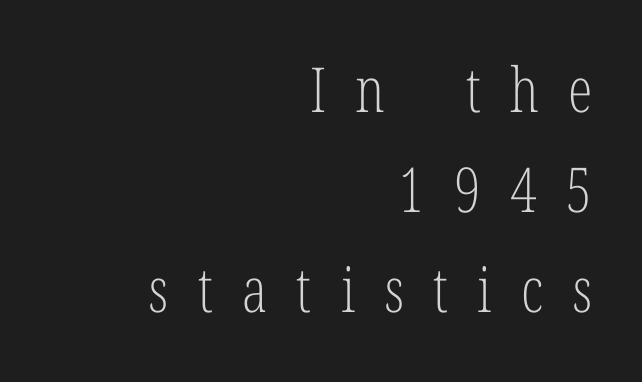
Q: Is the text bold? A: No.
Q: Is the text italic (slanted)? A: No, it is upright.
Q: Is the typeface a serif or a sans-serif typeface? A: Serif.
Q: Is the text underlined? A: No.
Q: How is the paragraph aligned? A: Right-aligned.
Q: Is the spacing between letters normal or unusually wide? A: Unusually wide.
Q: Is the spacing between lines tight, normal or loose? A: Normal.
Q: Width (condensed, normal, or wide)? A: Condensed.
Q: Stroke contrast? A: Low.
Q: x-height? A: Medium.
Q: Monospaced? A: No.
